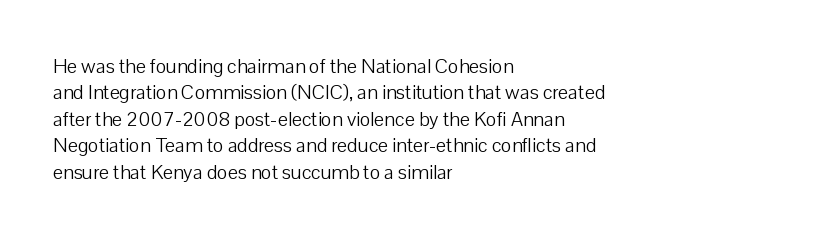
Characters remain perfectly vertical along every line. Rows of type keep a routine distance in the vertical direction. The face looks like a standard text weight, possibly lighter. Letter spacing: default. Each row of text sits above clean, open space.
